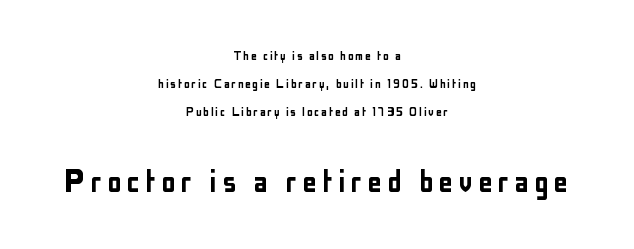
Q: Is the text italic (slanted)? A: No, it is upright.
Q: Is the typeface a serif or a sans-serif typeface? A: Sans-serif.
Q: Is the text underlined? A: No.
Q: How is the paragraph aligned? A: Centered.
Q: Is the spacing between lines tight, normal or loose? A: Loose.
Q: Which block of text is set in a larger size, the first (top) or the second (bottom)? A: The second (bottom) one.
Q: Width (condensed, normal, or wide)? A: Condensed.
Q: Stroke contrast? A: Low.
Q: x-height? A: Medium.
Q: Monospaced? A: No.
